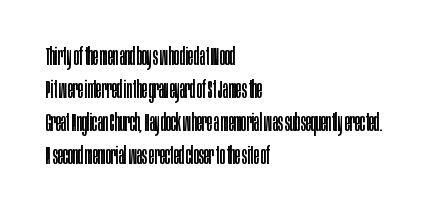
The image shows 24 px text type, upright; set left-aligned, normal line spacing (1.37x), normal letter spacing, not underlined.
